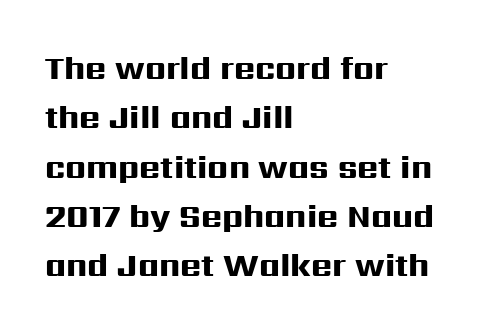
The image shows 32 px heavy, wide sans-serif type, upright; set left-aligned, normal line spacing (1.54x), normal letter spacing, not underlined; high stroke contrast and a medium x-height.
